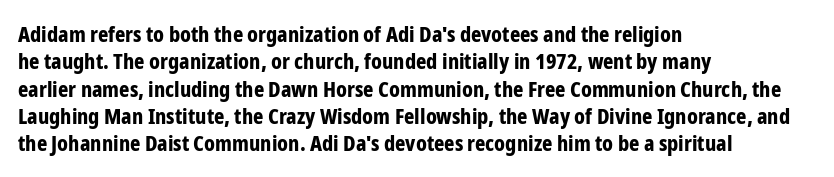
The image shows 22 px bold type, upright; set left-aligned, line spacing 1.24x, normal letter spacing, not underlined.
